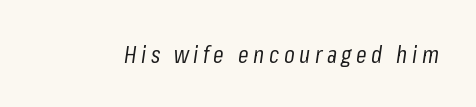
{"italic": "yes", "lean": "right", "slant_degrees": 8, "bold": "no", "underline": "no", "glyph_px": 24}
